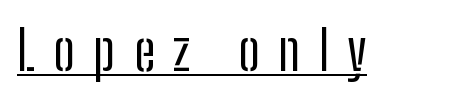
Q: Is the text bold? A: No.
Q: Is the text italic (slanted)? A: No, it is upright.
Q: Is the typeface a serif or a sans-serif typeface? A: Sans-serif.
Q: Is the text underlined? A: Yes.
Q: Is the spacing between letters normal or unusually wide? A: Unusually wide.
Q: Width (condensed, normal, or wide)? A: Condensed.
Q: Stroke contrast? A: Low.
Q: x-height? A: Medium.
Q: Monospaced? A: No.
